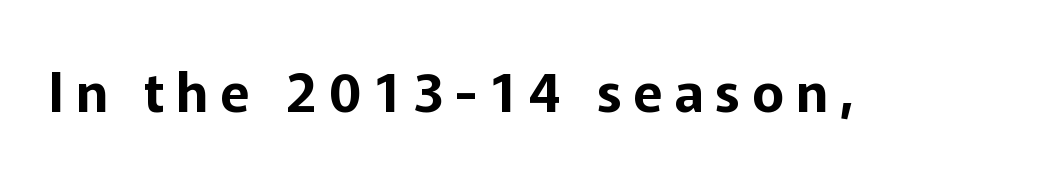
{"serif": "no", "italic": "no", "width": "normal", "stroke_contrast": "low", "x_height": "medium", "monospaced": "no", "underline": "no", "letter_spacing": "wide", "letter_spacing_em": 0.22, "glyph_px": 54}
